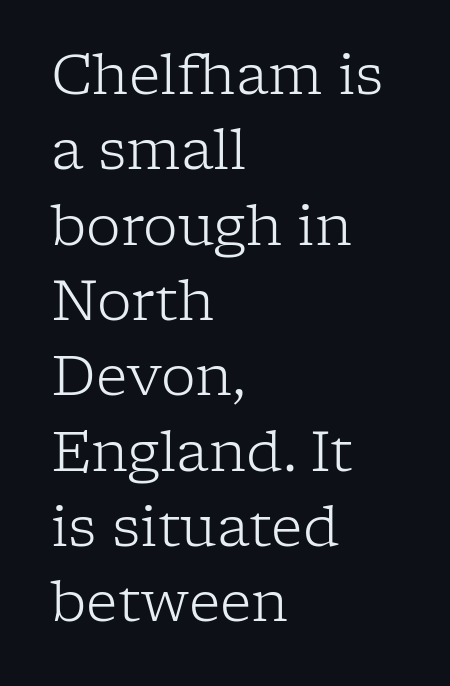
The image shows 55 px light serif type, upright; set left-aligned, normal line spacing (1.37x), normal letter spacing, not underlined; low stroke contrast and a medium x-height.
